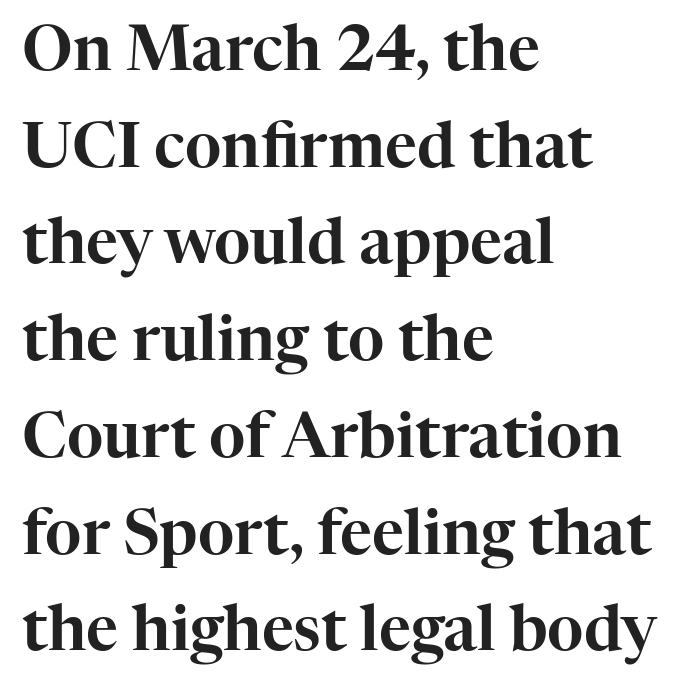
Q: Is the text italic (slanted)? A: No, it is upright.
Q: Is the typeface a serif or a sans-serif typeface? A: Serif.
Q: Is the text underlined? A: No.
Q: How is the paragraph aligned? A: Left-aligned.
Q: Is the spacing between letters normal or unusually wide? A: Normal.
Q: Is the spacing between lines tight, normal or loose? A: Normal.
Q: Width (condensed, normal, or wide)? A: Normal.
Q: Stroke contrast? A: High.
Q: x-height? A: Medium.
Q: Monospaced? A: No.
